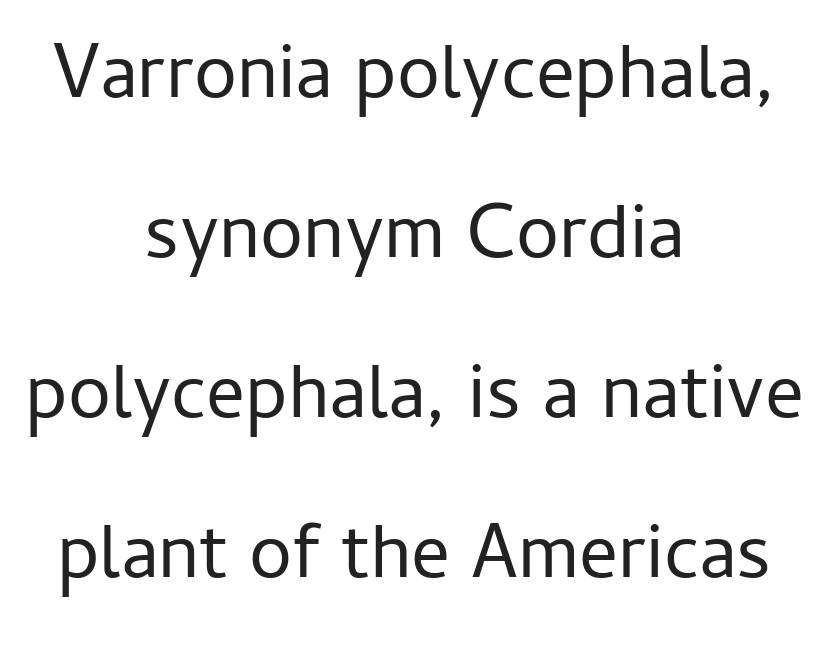
Q: Is the text bold? A: No.
Q: Is the text italic (slanted)? A: No, it is upright.
Q: Is the typeface a serif or a sans-serif typeface? A: Sans-serif.
Q: Is the text underlined? A: No.
Q: How is the paragraph aligned? A: Centered.
Q: Is the spacing between letters normal or unusually wide? A: Normal.
Q: Is the spacing between lines tight, normal or loose? A: Loose.
Q: Width (condensed, normal, or wide)? A: Normal.
Q: Stroke contrast? A: Low.
Q: x-height? A: Medium.
Q: Monospaced? A: No.
